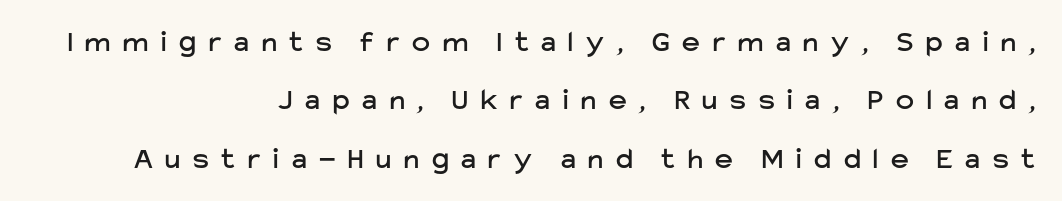
These lines stack with their right ends in a neat column. Upright lettering throughout. The rendering inserts visible extra space after every character. Nobody drew a line under any word here. One glance says open: line gaps are wider than usual. You could not count columns in this text — the font is proportionally spaced.
